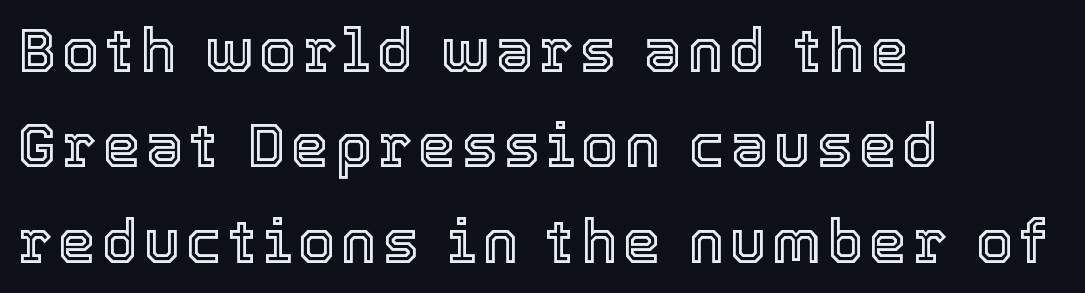
Q: Is the text italic (slanted)? A: No, it is upright.
Q: Is the text underlined? A: No.
Q: How is the paragraph aligned? A: Left-aligned.
Q: Is the spacing between lines tight, normal or loose? A: Normal.
Q: Width (condensed, normal, or wide)? A: Normal.
Q: x-height? A: Medium.
Q: Monospaced? A: No.
